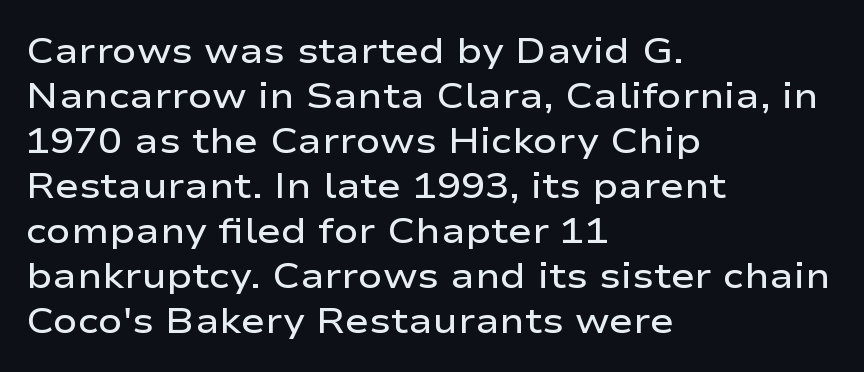
Q: Is the text bold? A: Semi-bold.
Q: Is the text italic (slanted)? A: No, it is upright.
Q: Is the typeface a serif or a sans-serif typeface? A: Sans-serif.
Q: Is the text underlined? A: No.
Q: How is the paragraph aligned? A: Left-aligned.
Q: Is the spacing between letters normal or unusually wide? A: Normal.
Q: Is the spacing between lines tight, normal or loose? A: Normal.
Q: Width (condensed, normal, or wide)? A: Wide.
Q: Stroke contrast? A: Low.
Q: x-height? A: Medium.
Q: Monospaced? A: No.
